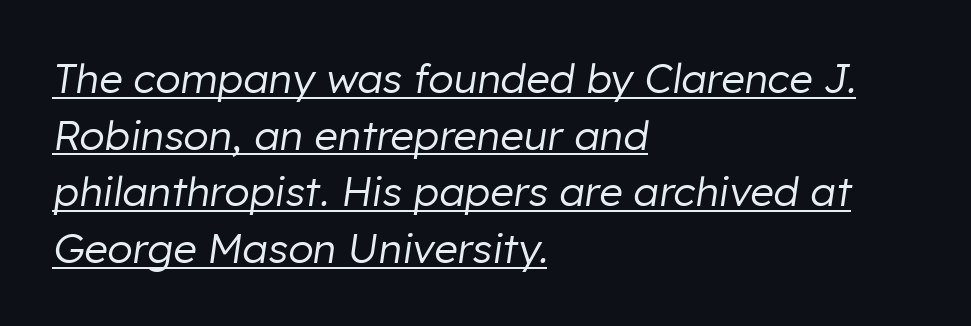
The image shows 41 px regular-weight type, italic (leaning right); set left-aligned, normal line spacing (1.38x), normal letter spacing, underlined; low stroke contrast and a medium x-height.
